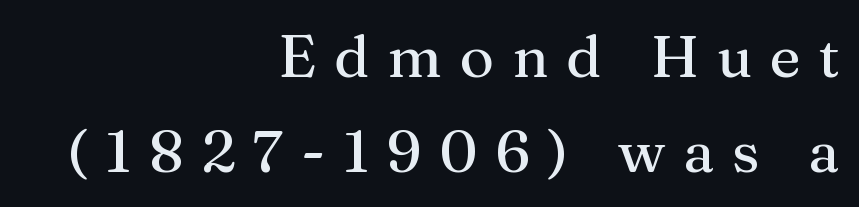
{"serif": "yes", "italic": "no", "width": "normal", "stroke_contrast": "medium", "x_height": "medium", "monospaced": "no", "underline": "no", "align": "right", "line_spacing": "normal", "line_spacing_ratio": 1.61, "letter_spacing": "wide", "letter_spacing_em": 0.3, "glyph_px": 59}
